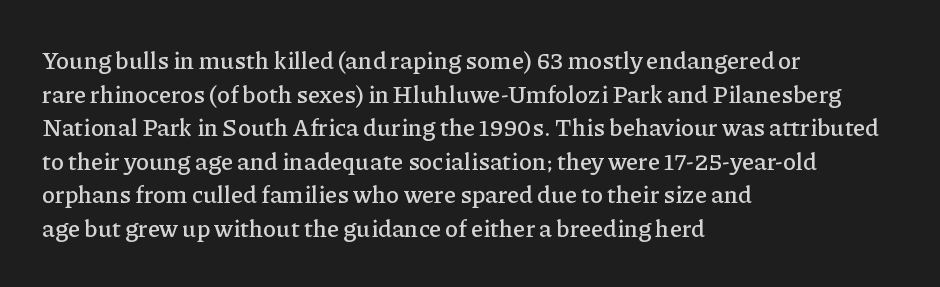
Q: Is the text italic (slanted)? A: No, it is upright.
Q: Is the text underlined? A: No.
Q: How is the paragraph aligned? A: Left-aligned.
Q: Is the spacing between letters normal or unusually wide? A: Normal.
Q: Is the spacing between lines tight, normal or loose? A: Normal.
